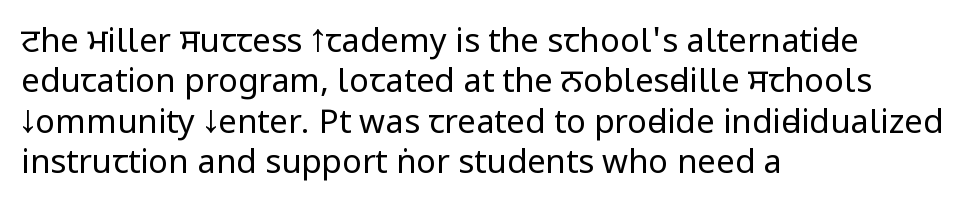
The image shows 33 px regular-weight, condensed sans-serif type, upright; set left-aligned, line spacing 1.22x, normal letter spacing, not underlined; low stroke contrast and a large x-height.
